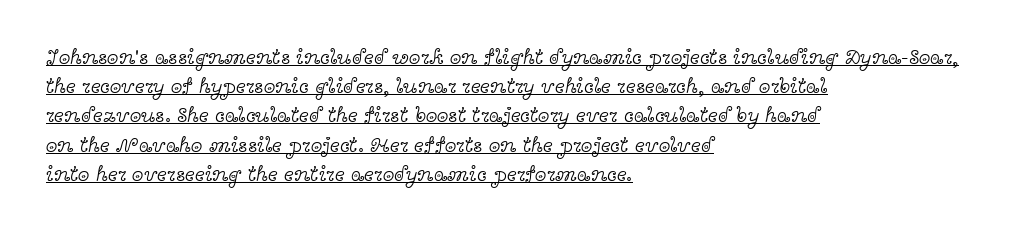
If you drew a ruler down the left edge, every line would touch it. Each new line begins a customary step beneath the previous one. No chunkiness to these letters — they're not bold. The rendering keeps characters at their native spacing. The lettering is marked with a stroke running underneath it.
